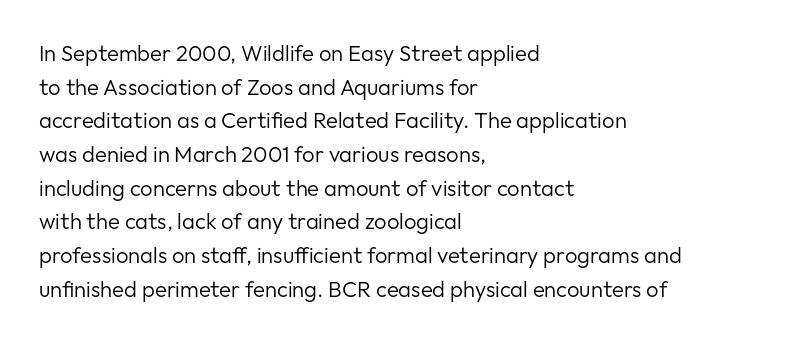
The image shows 22 px text type, upright; set left-aligned, normal line spacing (1.53x), normal letter spacing, not underlined.
